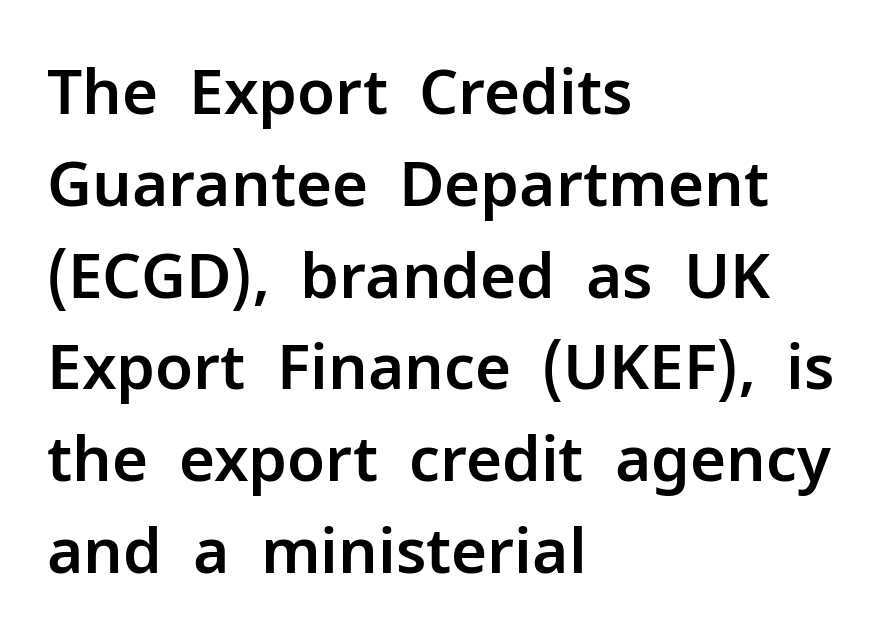
The rendering uses natural spacing where letterforms have individual widths. The gaps between neighbouring characters are ordinary and unremarkable. Classification — sans serif. Decoration check: the copy has no underline.
